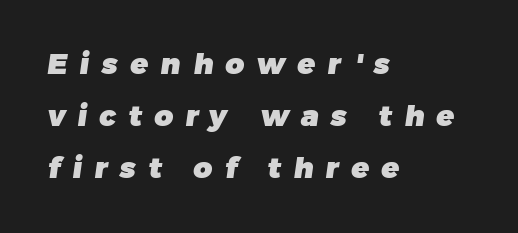
The rendering uses natural spacing where letterforms have individual widths. The glyphs are unaccompanied by any horizontal stroke below them. If you drew a ruler down the left edge, every line would touch it. Glyph-to-glyph distance is far greater than everyday printed text.
